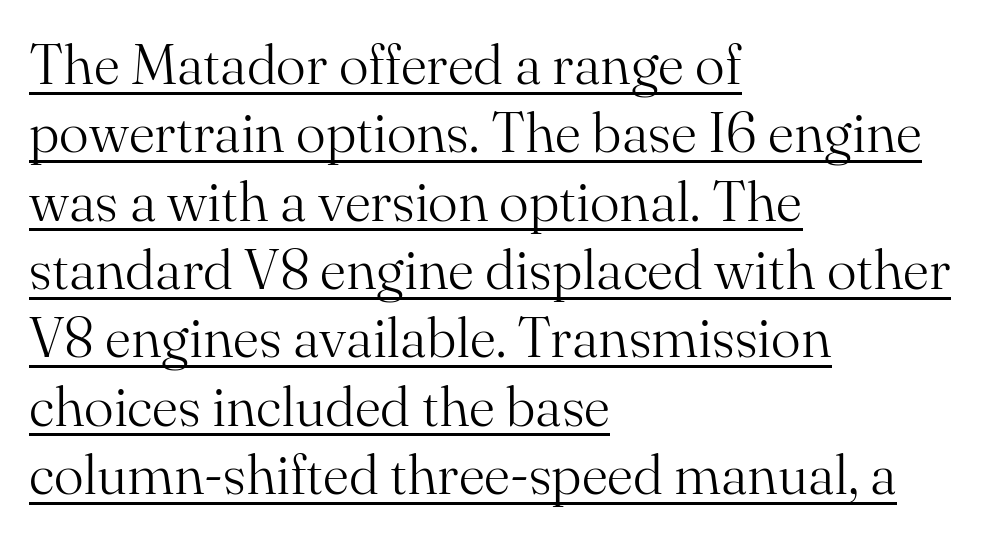
Q: Is the text bold? A: No.
Q: Is the text italic (slanted)? A: No, it is upright.
Q: Is the typeface a serif or a sans-serif typeface? A: Serif.
Q: Is the text underlined? A: Yes.
Q: How is the paragraph aligned? A: Left-aligned.
Q: Is the spacing between letters normal or unusually wide? A: Normal.
Q: Width (condensed, normal, or wide)? A: Normal.
Q: Stroke contrast? A: Medium.
Q: x-height? A: Small.
Q: Monospaced? A: No.
